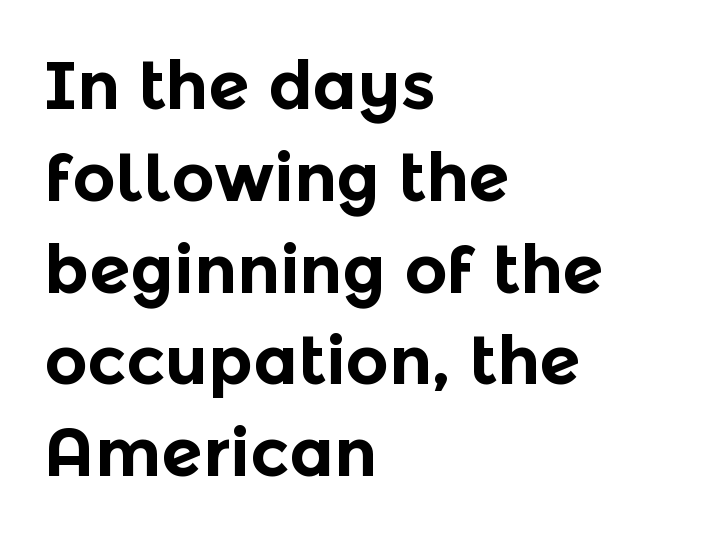
Q: Is the text bold? A: Yes.
Q: Is the text italic (slanted)? A: No, it is upright.
Q: Is the typeface a serif or a sans-serif typeface? A: Sans-serif.
Q: Is the text underlined? A: No.
Q: How is the paragraph aligned? A: Left-aligned.
Q: Is the spacing between letters normal or unusually wide? A: Normal.
Q: Is the spacing between lines tight, normal or loose? A: Normal.
Q: Width (condensed, normal, or wide)? A: Normal.
Q: x-height? A: Medium.
Q: Monospaced? A: No.
